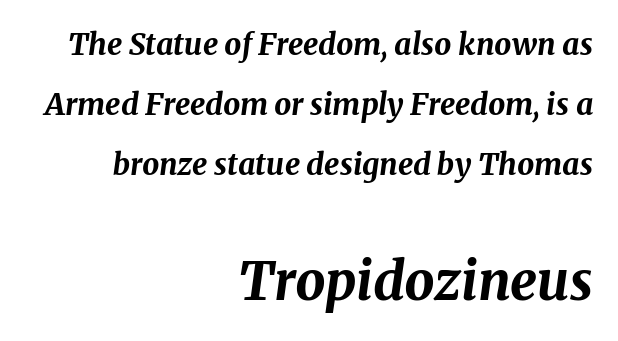
{"italic": "yes", "lean": "right", "slant_degrees": 8, "bold": "yes", "weight": "bold", "width": "normal", "stroke_contrast": "medium", "x_height": "medium", "monospaced": "no", "underline": "no", "align": "right", "line_spacing": "loose", "line_spacing_ratio": 2.0, "letter_spacing": "normal", "letter_spacing_em": 0.0, "larger_block": "second", "size_ratio": 1.77, "glyph_px": 53}
